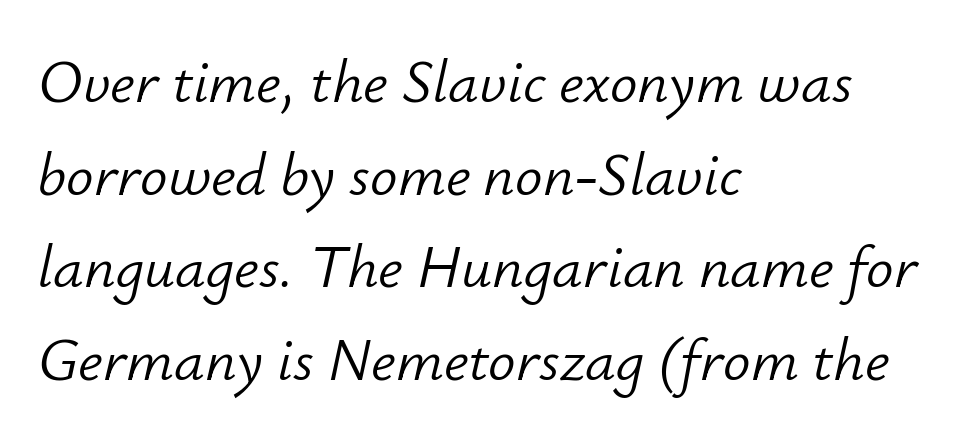
The image shows 61 px light type, italic (leaning right); set left-aligned, normal line spacing (1.52x), normal letter spacing, not underlined; low stroke contrast and a small x-height.
